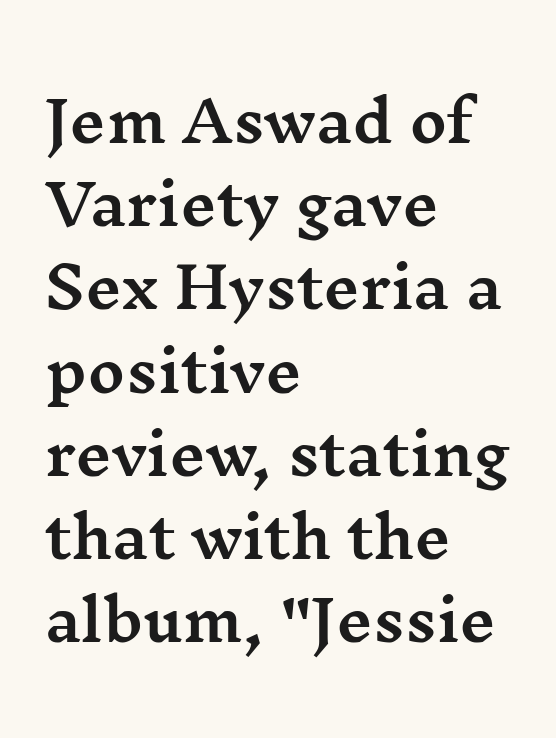
The image shows 57 px wide serif type, upright; set left-aligned, normal line spacing (1.46x), normal letter spacing, not underlined; medium stroke contrast and a medium x-height.
